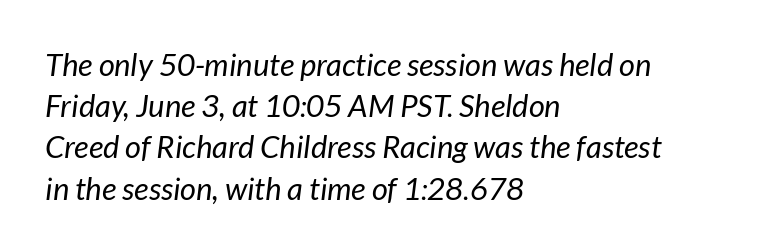
{"italic": "yes", "lean": "right", "slant_degrees": 7, "bold": "no", "weight": "regular", "width": "normal", "stroke_contrast": "low", "x_height": "medium", "monospaced": "no", "underline": "no", "align": "left", "line_spacing": "normal", "line_spacing_ratio": 1.33, "letter_spacing": "normal", "letter_spacing_em": 0.0, "glyph_px": 31}
